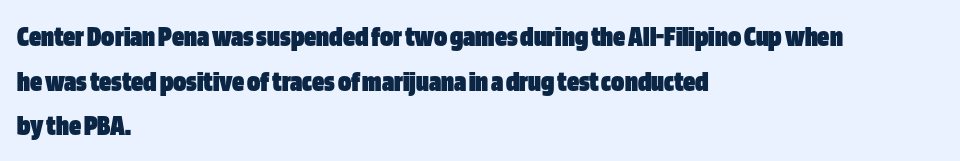
{"serif": "no", "italic": "no", "bold": "yes", "weight": "heavy", "width": "condensed", "stroke_contrast": "low", "x_height": "large", "monospaced": "no", "underline": "no", "align": "left", "line_spacing": "normal", "line_spacing_ratio": 1.49, "letter_spacing": "normal", "letter_spacing_em": 0.0, "glyph_px": 30}
